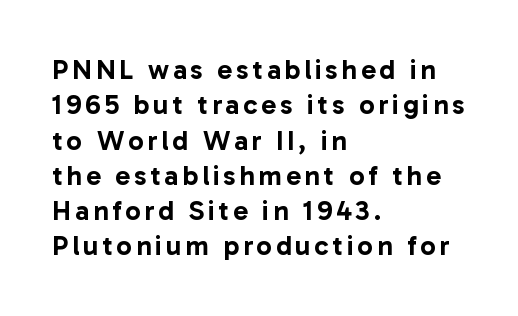
The image shows 28 px sans-serif type, upright; set left-aligned, normal line spacing (1.26x), not underlined; low stroke contrast and a medium x-height.
